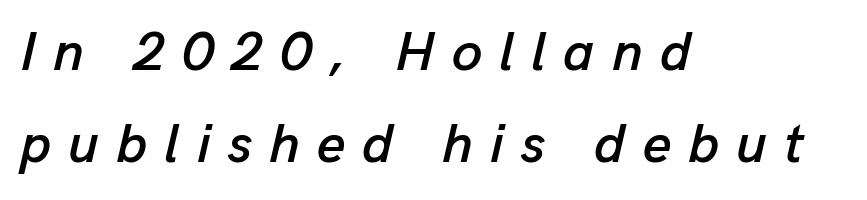
The image shows 55 px text type, italic (leaning right); set left-aligned, normal line spacing (1.68x), unusually wide letter spacing (+0.31 em), not underlined; low stroke contrast and a medium x-height.
